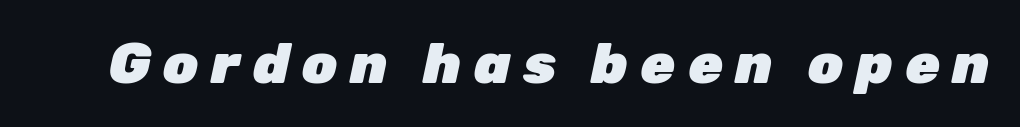
{"italic": "yes", "lean": "right", "slant_degrees": 12, "bold": "yes", "weight": "heavy", "width": "normal", "stroke_contrast": "low", "x_height": "medium", "monospaced": "no", "underline": "no", "letter_spacing": "wide", "letter_spacing_em": 0.22, "glyph_px": 56}
